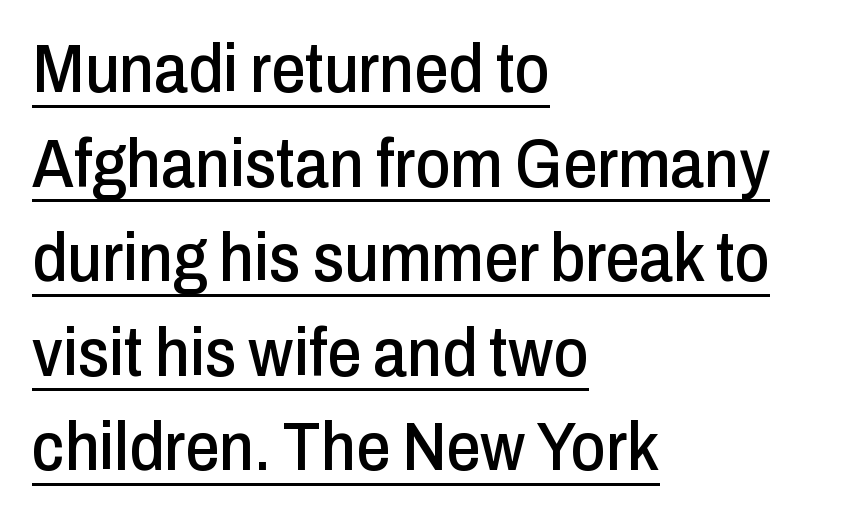
The image shows 68 px condensed sans-serif type, upright; set left-aligned, normal line spacing (1.39x), normal letter spacing, underlined; low stroke contrast and a medium x-height.
